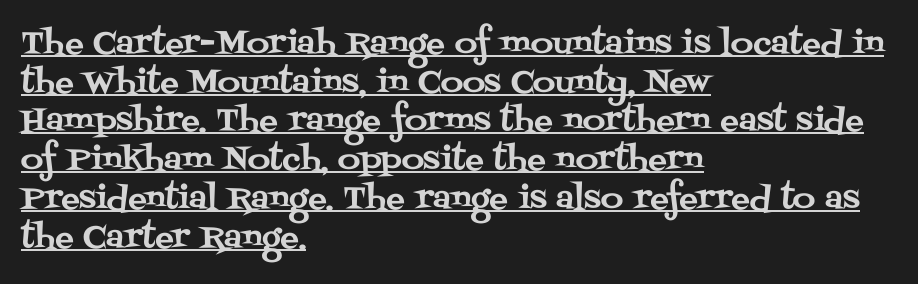
The image shows 31 px serif type, upright; set left-aligned, normal line spacing (1.25x), normal letter spacing, underlined; medium stroke contrast and a large x-height.
